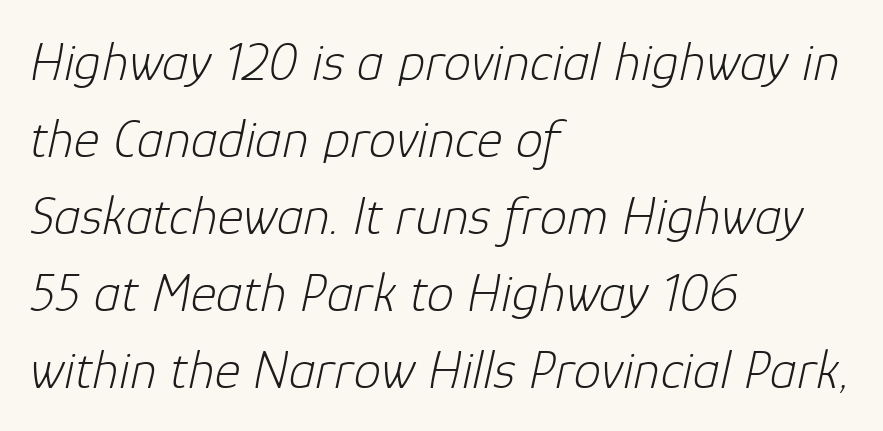
Leading matches the norm, producing a regular column. You could call the tracking neutral — neither tight nor loose. The text block is weighted toward the left margin, trailing off unevenly rightward. Notice how the stems are inclined rather than vertical — that's the hallmark of italics. Is the type heavy? It reads as light-to-regular instead. Only glyphs here, with clear space below each row.
